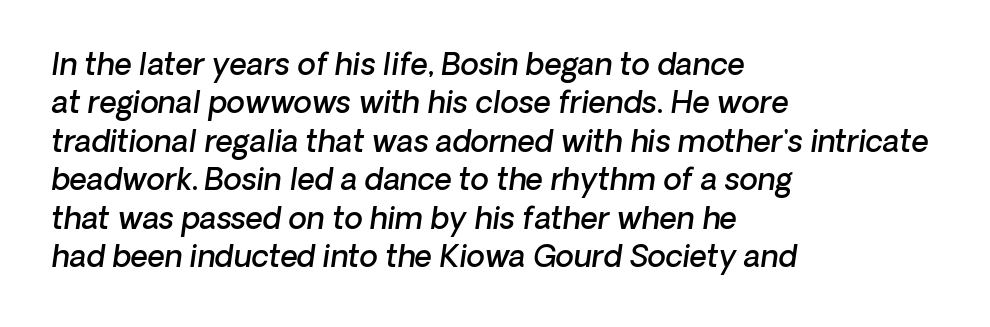
{"serif": "no", "bold": "semi", "weight": "semibold", "width": "normal", "stroke_contrast": "low", "x_height": "medium", "monospaced": "no", "underline": "no", "align": "left", "line_spacing": "normal", "line_spacing_ratio": 1.28, "letter_spacing": "normal", "letter_spacing_em": 0.0, "glyph_px": 30}
